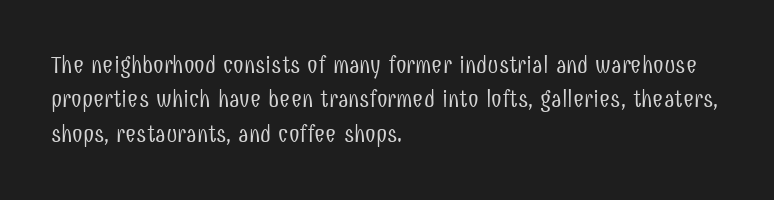
Vertical stems look standard width or narrower in stroke. Default kerning and tracking; the words read as compact shapes. These lines are set flush left with a ragged right edge. The baseline area is clear.
